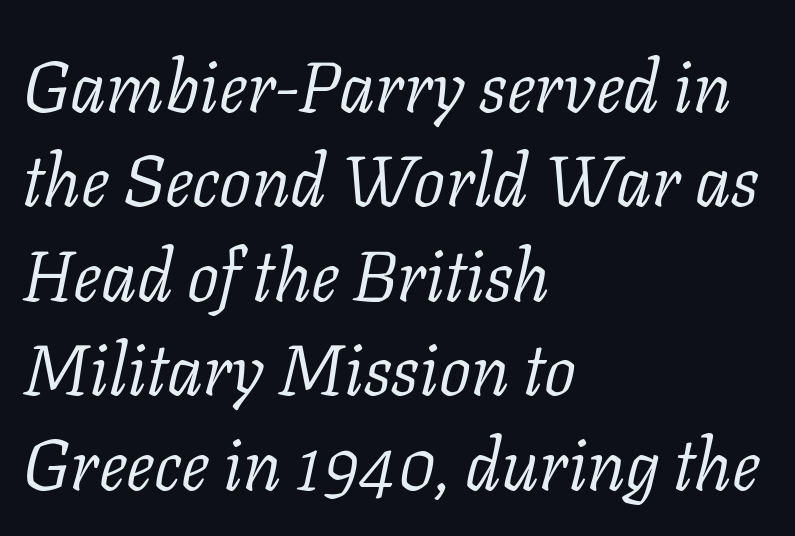
Q: Is the text bold? A: No.
Q: Is the text italic (slanted)? A: Yes, it leans right by about 11 degrees.
Q: Is the typeface a serif or a sans-serif typeface? A: Serif.
Q: Is the text underlined? A: No.
Q: How is the paragraph aligned? A: Left-aligned.
Q: Is the spacing between letters normal or unusually wide? A: Normal.
Q: Is the spacing between lines tight, normal or loose? A: Normal.
Q: Width (condensed, normal, or wide)? A: Normal.
Q: Stroke contrast? A: Low.
Q: x-height? A: Medium.
Q: Monospaced? A: No.
